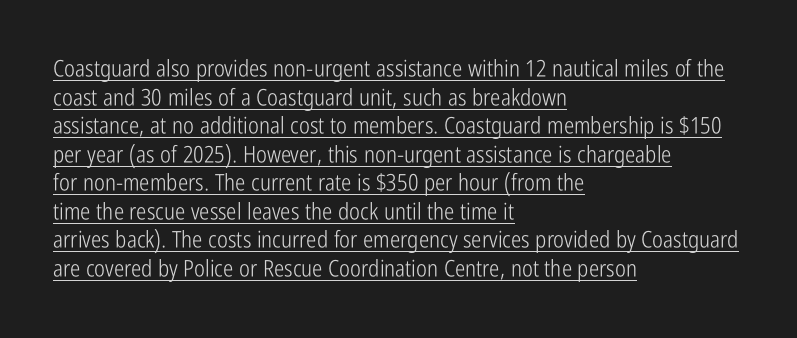
The image shows 23 px text type, upright; set left-aligned, line spacing 1.24x, normal letter spacing, underlined.
